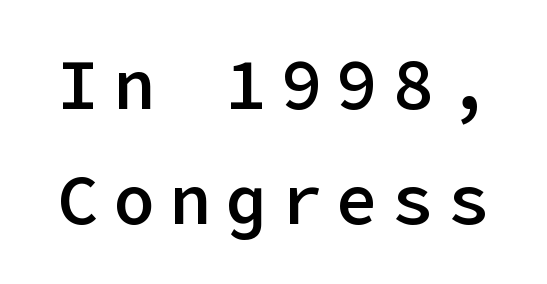
{"serif": "no", "italic": "no", "bold": "semi", "weight": "semibold", "width": "normal", "stroke_contrast": "low", "x_height": "medium", "underline": "no", "line_spacing": "normal", "line_spacing_ratio": 1.64, "letter_spacing": "wide", "letter_spacing_em": 0.2, "glyph_px": 70}
